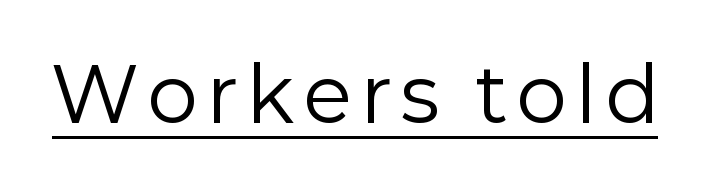
{"serif": "no", "italic": "no", "bold": "no", "weight": "regular", "width": "normal", "stroke_contrast": "low", "x_height": "medium", "monospaced": "no", "underline": "yes", "glyph_px": 75}
